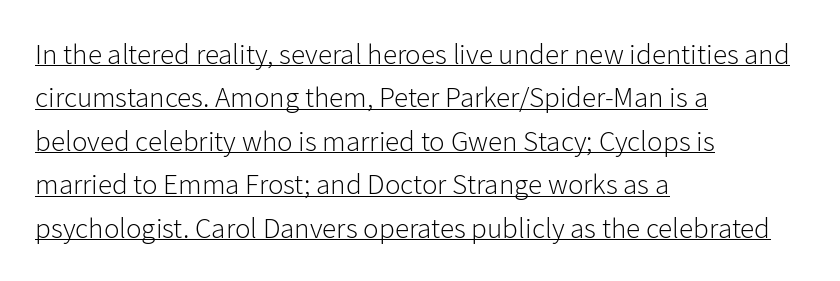
Q: Is the text bold? A: No.
Q: Is the text italic (slanted)? A: No, it is upright.
Q: Is the typeface a serif or a sans-serif typeface? A: Sans-serif.
Q: Is the text underlined? A: Yes.
Q: How is the paragraph aligned? A: Left-aligned.
Q: Is the spacing between letters normal or unusually wide? A: Normal.
Q: Is the spacing between lines tight, normal or loose? A: Normal.
Q: Width (condensed, normal, or wide)? A: Normal.
Q: Stroke contrast? A: Low.
Q: x-height? A: Medium.
Q: Monospaced? A: No.
